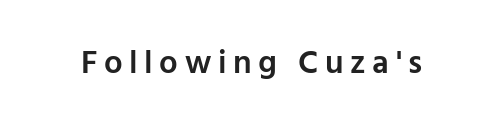
Q: Is the text bold? A: Semi-bold.
Q: Is the text italic (slanted)? A: No, it is upright.
Q: Is the typeface a serif or a sans-serif typeface? A: Sans-serif.
Q: Is the text underlined? A: No.
Q: Is the spacing between letters normal or unusually wide? A: Unusually wide.
Q: Width (condensed, normal, or wide)? A: Normal.
Q: Stroke contrast? A: Low.
Q: x-height? A: Medium.
Q: Monospaced? A: No.
